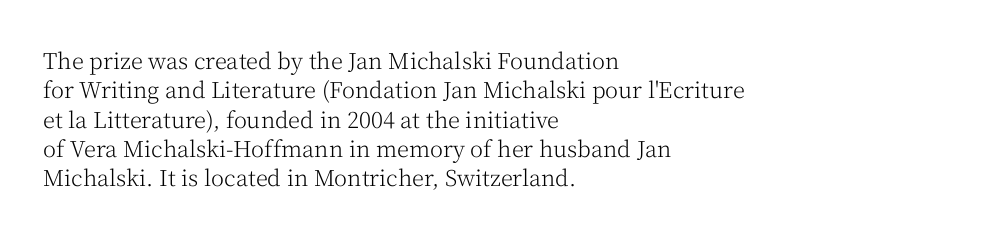
Caption: face not bold, strokes unweighted. Whoever set this chose a conventional vertical rhythm. This sample uses plain, unmodified letter spacing. The lettering stays uniformly vertical, giving the passage a roman look. Rule under the text: the space is simply empty.
